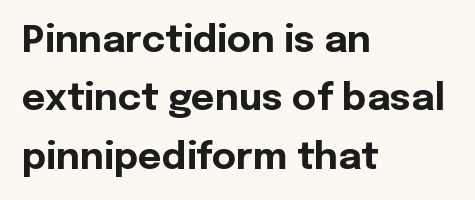
Unlike a traditional serif, this face leaves its strokes unadorned. You'd pick this weight for a headline — it's a proper bold. Glance below the letters and you will spot only blank space. The block of text has a typical density, with ordinary space between rows.
